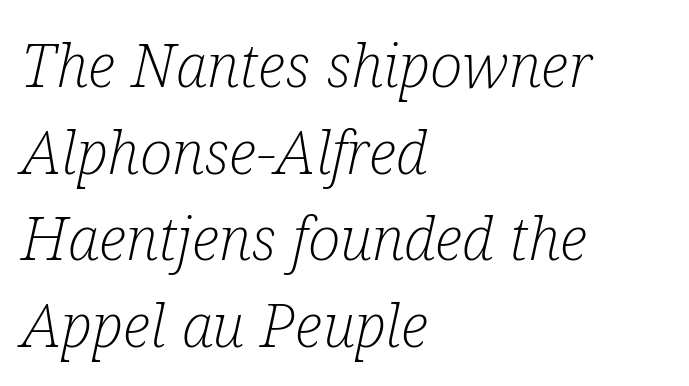
{"serif": "yes", "italic": "yes", "lean": "right", "slant_degrees": 12, "bold": "no", "weight": "light", "width": "condensed", "stroke_contrast": "low", "x_height": "medium", "monospaced": "no", "underline": "no", "align": "left", "line_spacing": "normal", "line_spacing_ratio": 1.42, "letter_spacing": "normal", "letter_spacing_em": 0.0, "glyph_px": 61}
